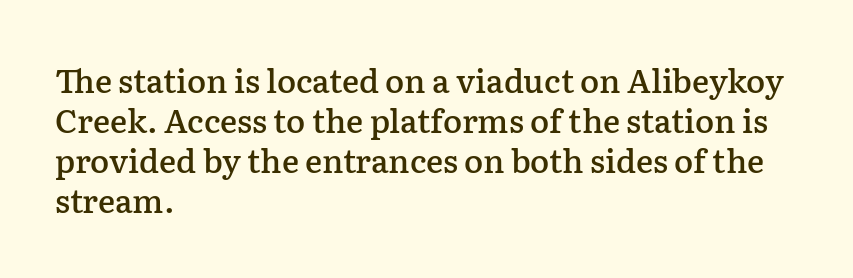
{"serif": "yes", "italic": "no", "bold": "semi", "weight": "semibold", "width": "normal", "stroke_contrast": "low", "x_height": "medium", "monospaced": "no", "underline": "no", "align": "left", "line_spacing": "normal", "line_spacing_ratio": 1.25, "letter_spacing": "normal", "letter_spacing_em": 0.0, "glyph_px": 32}
